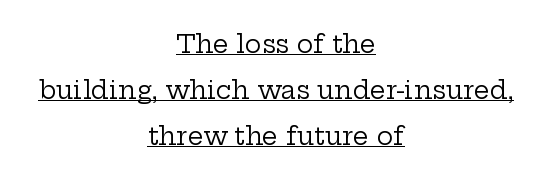
{"italic": "no", "bold": "no", "underline": "yes", "align": "center", "line_spacing_ratio": 1.84, "letter_spacing": "normal", "letter_spacing_em": 0.0, "glyph_px": 25}
